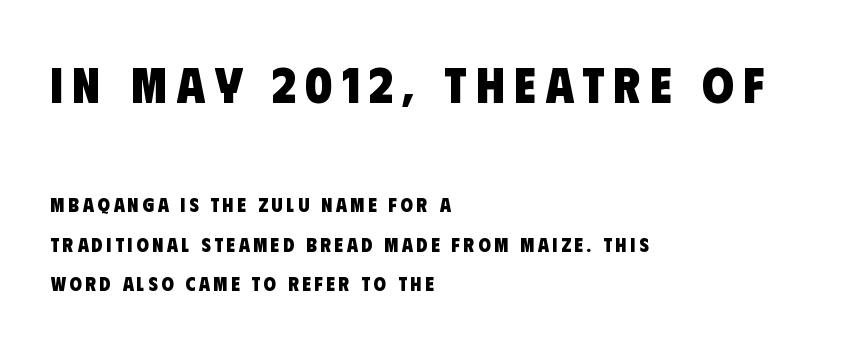
Q: Is the text bold? A: Yes.
Q: Is the typeface a serif or a sans-serif typeface? A: Sans-serif.
Q: Is the text underlined? A: No.
Q: How is the paragraph aligned? A: Left-aligned.
Q: Is the spacing between lines tight, normal or loose? A: Loose.
Q: Which block of text is set in a larger size, the first (top) or the second (bottom)? A: The first (top) one.
Q: Width (condensed, normal, or wide)? A: Condensed.
Q: Stroke contrast? A: Low.
Q: x-height? A: Large.
Q: Monospaced? A: No.
